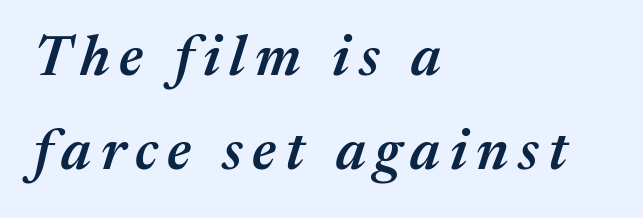
{"italic": "yes", "lean": "right", "slant_degrees": 17, "bold": "semi", "weight": "semibold", "width": "normal", "stroke_contrast": "medium", "x_height": "medium", "monospaced": "no", "underline": "no", "align": "left", "line_spacing": "normal", "line_spacing_ratio": 1.68, "glyph_px": 56}
